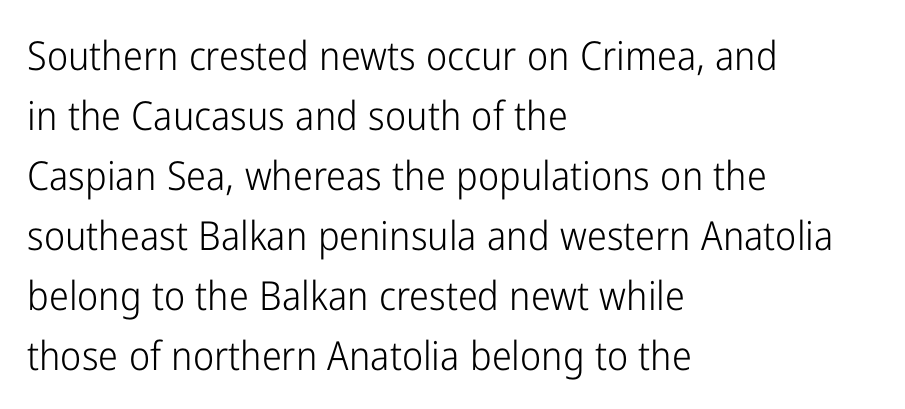
Q: Is the text bold? A: No.
Q: Is the text italic (slanted)? A: No, it is upright.
Q: Is the typeface a serif or a sans-serif typeface? A: Sans-serif.
Q: Is the text underlined? A: No.
Q: How is the paragraph aligned? A: Left-aligned.
Q: Is the spacing between letters normal or unusually wide? A: Normal.
Q: Is the spacing between lines tight, normal or loose? A: Normal.
Q: Width (condensed, normal, or wide)? A: Condensed.
Q: Stroke contrast? A: Low.
Q: x-height? A: Medium.
Q: Monospaced? A: No.
